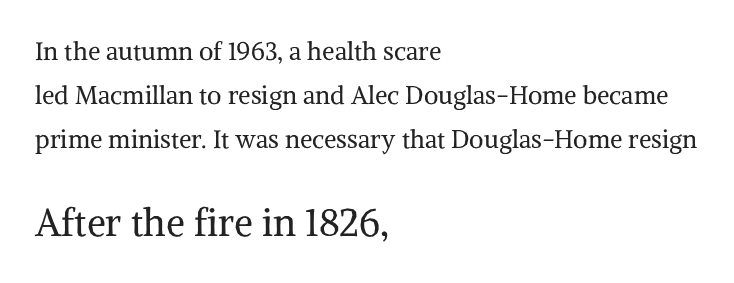
{"serif": "yes", "italic": "no", "bold": "no", "weight": "regular", "width": "normal", "stroke_contrast": "medium", "x_height": "medium", "monospaced": "no", "underline": "no", "align": "left", "line_spacing_ratio": 1.77, "letter_spacing": "normal", "letter_spacing_em": 0.0, "larger_block": "second", "size_ratio": 1.52, "glyph_px": 38}
